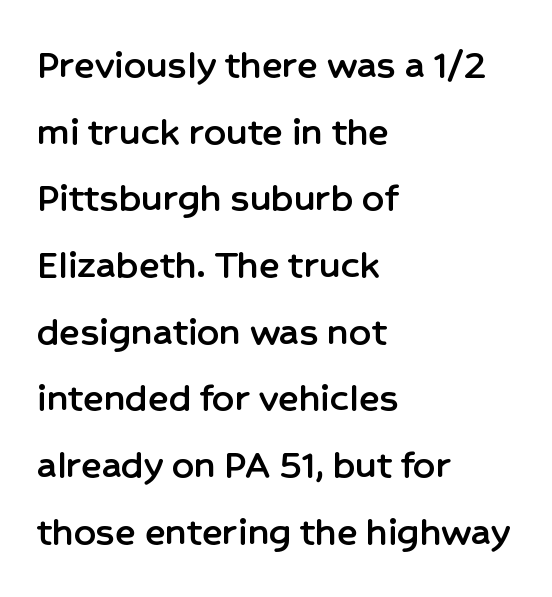
{"serif": "no", "italic": "no", "width": "normal", "stroke_contrast": "low", "x_height": "medium", "monospaced": "no", "underline": "no", "align": "left", "line_spacing": "normal", "line_spacing_ratio": 1.55, "letter_spacing": "normal", "letter_spacing_em": 0.0, "glyph_px": 43}
